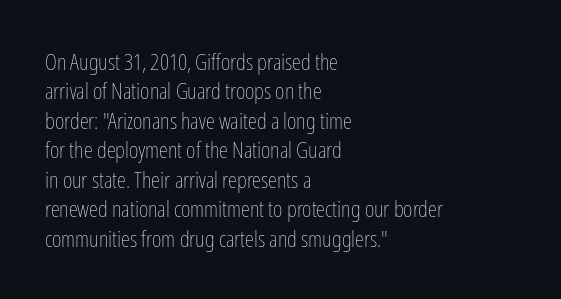
{"italic": "no", "bold": "no", "underline": "no", "align": "left", "line_spacing": "normal", "line_spacing_ratio": 1.28, "letter_spacing": "normal", "letter_spacing_em": 0.0, "glyph_px": 23}
